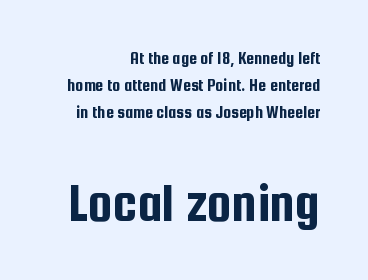
Q: Is the text italic (slanted)? A: No, it is upright.
Q: Is the typeface a serif or a sans-serif typeface? A: Sans-serif.
Q: Is the text underlined? A: No.
Q: How is the paragraph aligned? A: Right-aligned.
Q: Is the spacing between letters normal or unusually wide? A: Normal.
Q: Is the spacing between lines tight, normal or loose? A: Normal.
Q: Which block of text is set in a larger size, the first (top) or the second (bottom)? A: The second (bottom) one.
Q: Width (condensed, normal, or wide)? A: Condensed.
Q: Stroke contrast? A: Low.
Q: x-height? A: Medium.
Q: Monospaced? A: No.
